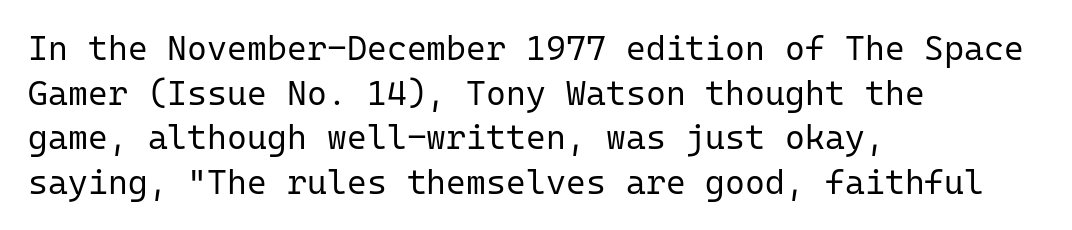
Q: Is the text bold? A: No.
Q: Is the text italic (slanted)? A: No, it is upright.
Q: Is the typeface a serif or a sans-serif typeface? A: Sans-serif.
Q: Is the text underlined? A: No.
Q: How is the paragraph aligned? A: Left-aligned.
Q: Is the spacing between letters normal or unusually wide? A: Normal.
Q: Is the spacing between lines tight, normal or loose? A: Normal.
Q: Width (condensed, normal, or wide)? A: Normal.
Q: Stroke contrast? A: Low.
Q: x-height? A: Medium.
Q: Monospaced? A: Yes.
